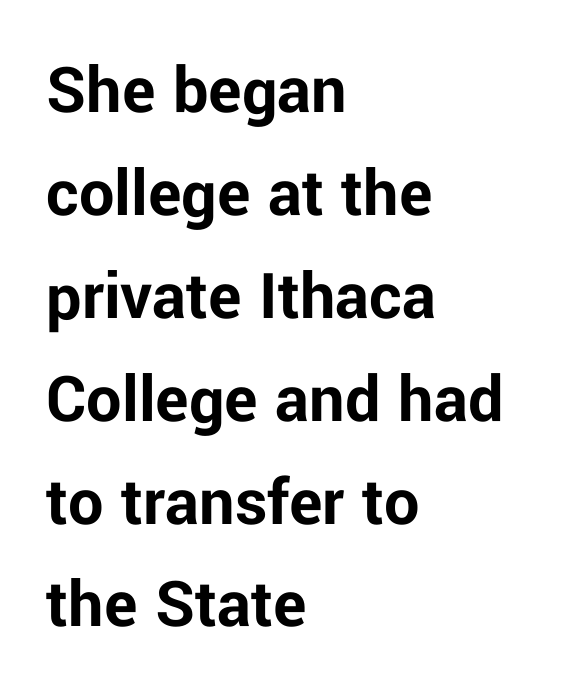
{"serif": "no", "italic": "no", "bold": "yes", "weight": "bold", "width": "normal", "stroke_contrast": "low", "x_height": "medium", "monospaced": "no", "underline": "no", "align": "left", "line_spacing": "normal", "line_spacing_ratio": 1.47, "letter_spacing": "normal", "letter_spacing_em": 0.0, "glyph_px": 70}
